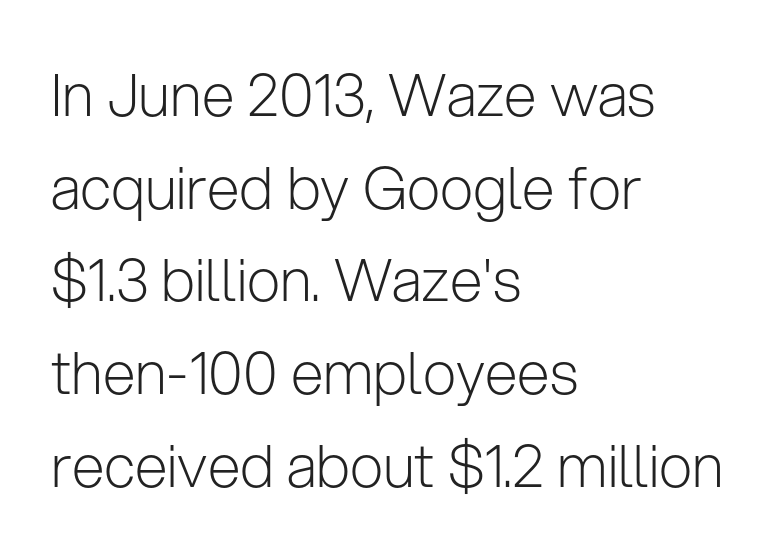
Q: Is the text bold? A: No.
Q: Is the text italic (slanted)? A: No, it is upright.
Q: Is the typeface a serif or a sans-serif typeface? A: Sans-serif.
Q: Is the text underlined? A: No.
Q: How is the paragraph aligned? A: Left-aligned.
Q: Is the spacing between letters normal or unusually wide? A: Normal.
Q: Is the spacing between lines tight, normal or loose? A: Normal.
Q: Width (condensed, normal, or wide)? A: Normal.
Q: Stroke contrast? A: Low.
Q: x-height? A: Medium.
Q: Monospaced? A: No.
